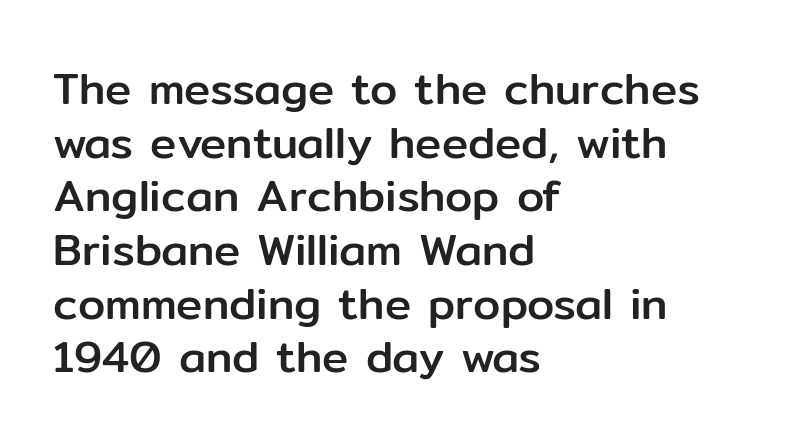
{"serif": "no", "italic": "no", "width": "normal", "stroke_contrast": "low", "x_height": "medium", "monospaced": "no", "underline": "no", "align": "left", "line_spacing_ratio": 1.22, "letter_spacing": "normal", "letter_spacing_em": 0.0, "glyph_px": 44}
